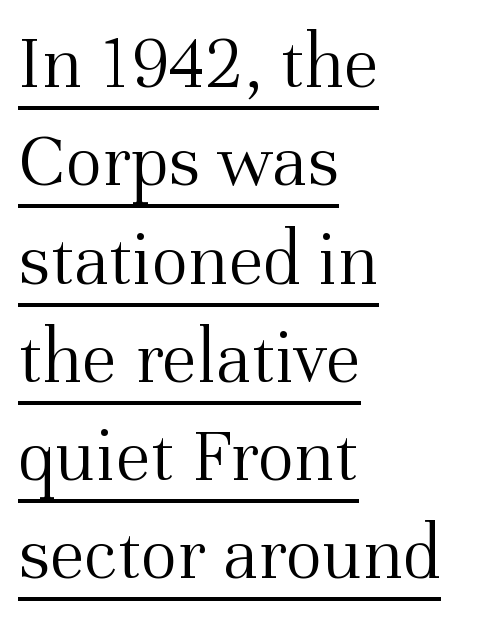
Line starts are locked; line ends wander. Between one letter and the next there's only the usual sliver of space. Character widths vary here, with narrow letters taking less room than wide ones. The rendering uses the underline text-decoration. The font is comparable to plain body text, perhaps lighter. Students, observe: this is what conventionally led text looks like.
